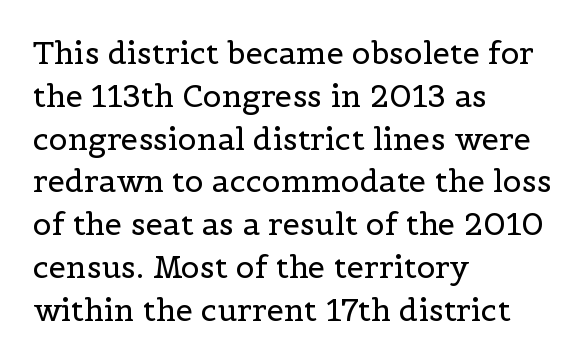
{"serif": "yes", "italic": "no", "bold": "no", "weight": "regular", "width": "normal", "x_height": "medium", "monospaced": "no", "underline": "no", "align": "left", "line_spacing": "normal", "line_spacing_ratio": 1.38, "letter_spacing": "normal", "letter_spacing_em": 0.0, "glyph_px": 31}
